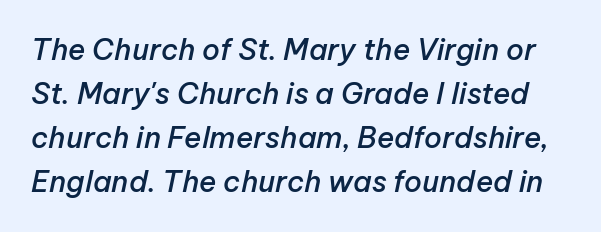
Q: Is the text bold? A: Semi-bold.
Q: Is the text italic (slanted)? A: Yes, it leans right by about 12 degrees.
Q: Is the text underlined? A: No.
Q: Is the spacing between letters normal or unusually wide? A: Normal.
Q: Is the spacing between lines tight, normal or loose? A: Normal.
Q: Width (condensed, normal, or wide)? A: Normal.
Q: Stroke contrast? A: Low.
Q: x-height? A: Medium.
Q: Monospaced? A: No.
